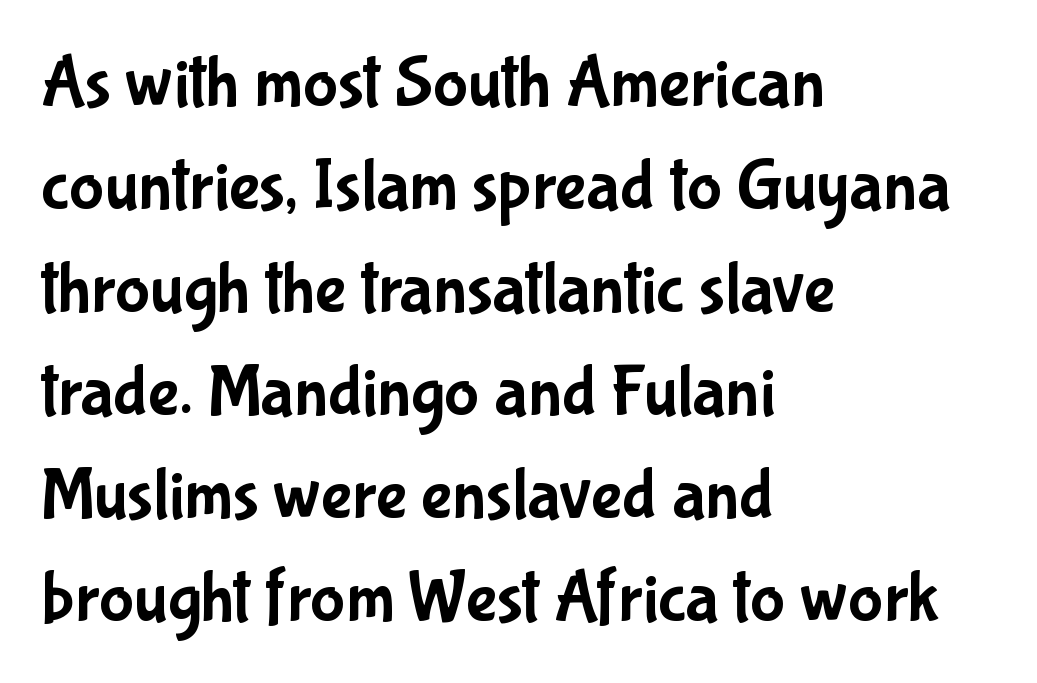
Q: Is the text italic (slanted)? A: No, it is upright.
Q: Is the typeface a serif or a sans-serif typeface? A: Sans-serif.
Q: Is the text underlined? A: No.
Q: How is the paragraph aligned? A: Left-aligned.
Q: Is the spacing between letters normal or unusually wide? A: Normal.
Q: Is the spacing between lines tight, normal or loose? A: Normal.
Q: Width (condensed, normal, or wide)? A: Condensed.
Q: Stroke contrast? A: Low.
Q: x-height? A: Medium.
Q: Monospaced? A: No.
